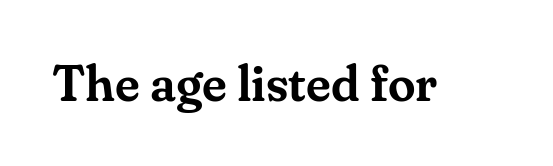
{"serif": "yes", "italic": "no", "width": "normal", "stroke_contrast": "medium", "x_height": "small", "monospaced": "no", "underline": "no", "letter_spacing": "normal", "letter_spacing_em": 0.0, "glyph_px": 50}
